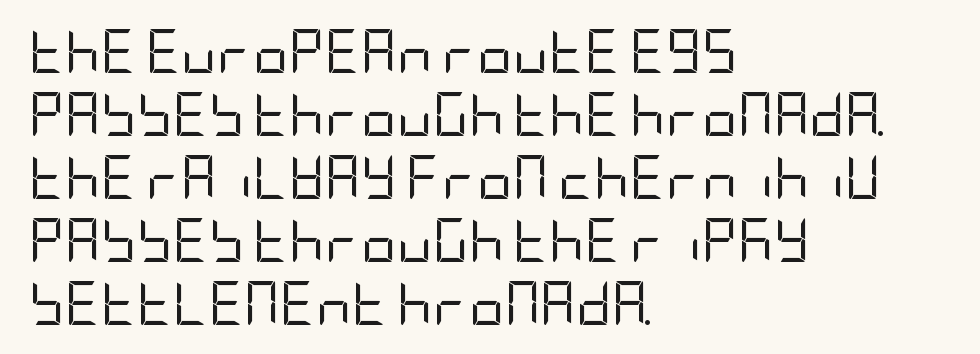
Designer's note — italics off, roman on. The rows are spaced the way most documents space them. Bold? No — there's no thickening of the strokes. No extra tracking has been applied to these lines. Typographically, this falls in the sans-serif category.
